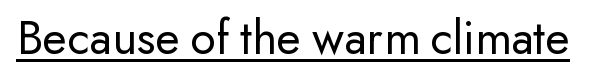
Each line of the rendering has a horizontal stroke beneath the glyphs. The lettering holds an erect, upright posture throughout. The strokes carry an ordinary text weight at most. The face used here is proportionally spaced, like ordinary book or web type.
